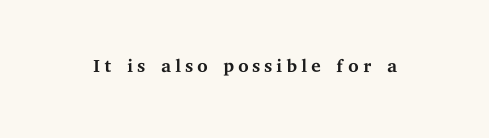
The space directly below the letters is spotless. The letters look calm and open, with moderate or lighter stems. Notice how the stems are strictly vertical — no italics here.
